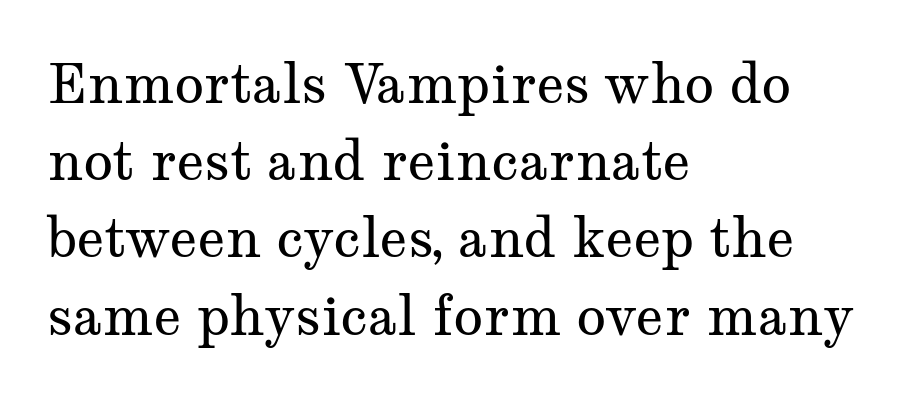
Q: Is the text bold? A: No.
Q: Is the text italic (slanted)? A: No, it is upright.
Q: Is the typeface a serif or a sans-serif typeface? A: Serif.
Q: Is the text underlined? A: No.
Q: How is the paragraph aligned? A: Left-aligned.
Q: Is the spacing between letters normal or unusually wide? A: Normal.
Q: Is the spacing between lines tight, normal or loose? A: Normal.
Q: Width (condensed, normal, or wide)? A: Wide.
Q: Stroke contrast? A: Medium.
Q: x-height? A: Medium.
Q: Monospaced? A: No.
